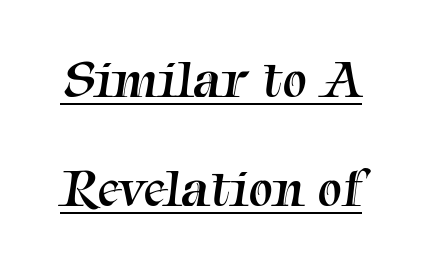
Spacing between characters is what you'd get straight out of the box. The letters advance in unequal steps, a hallmark of proportional type. I'd call this a serif setting — the letters wear small feet. Students, observe the line beneath the letters — that is underlining. Vertically, the passage feels expansive, rows floating well apart.
